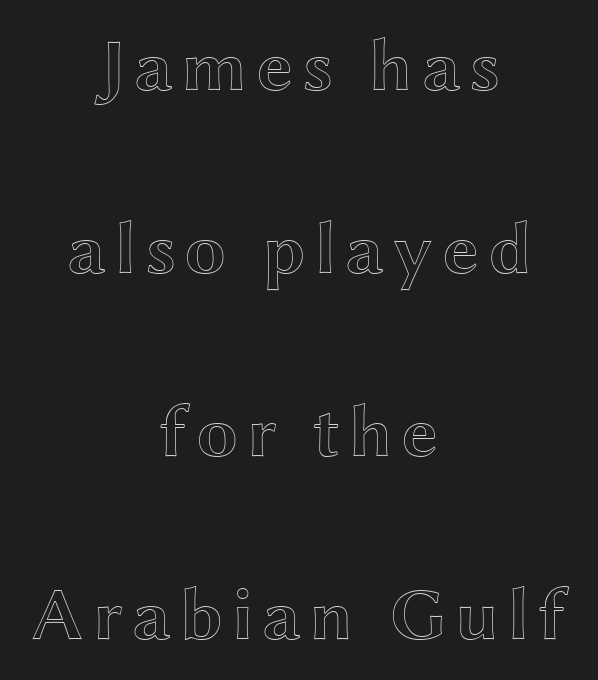
{"italic": "no", "width": "wide", "x_height": "medium", "monospaced": "no", "underline": "no", "align": "center", "line_spacing": "loose", "line_spacing_ratio": 2.44, "glyph_px": 75}
